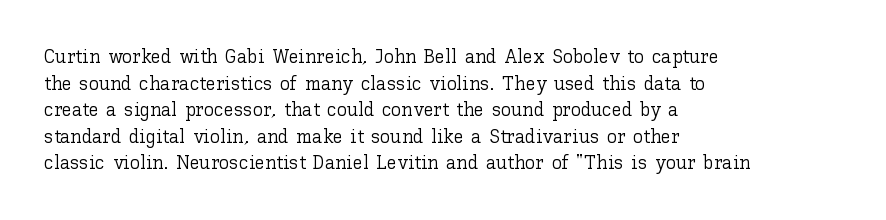
The image shows 20 px text type, upright; set left-aligned, normal line spacing (1.33x), normal letter spacing, not underlined.
